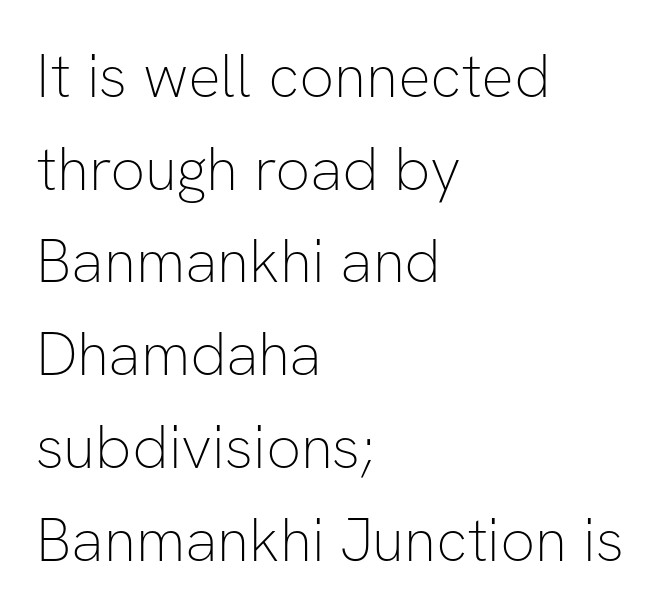
{"serif": "no", "italic": "no", "bold": "no", "weight": "thin", "width": "normal", "stroke_contrast": "low", "x_height": "medium", "monospaced": "no", "underline": "no", "align": "left", "line_spacing": "normal", "line_spacing_ratio": 1.52, "letter_spacing": "normal", "letter_spacing_em": 0.0, "glyph_px": 61}
